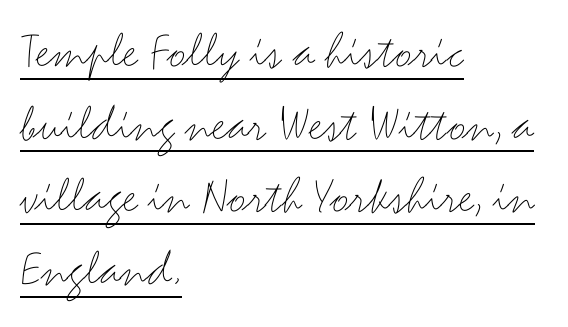
The block of text has a typical density, with ordinary space between rows. Which margin do the lines hug? The left one — the right edge is uneven. This is underlined copy, the kind a proofreader might mark for attention. A light-to-regular cut is what we see here.
